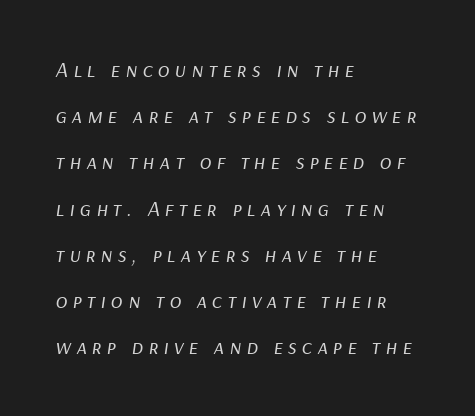
The image shows 22 px text type, italic (leaning right); set left-aligned, loose line spacing (2.1x), unusually wide letter spacing (+0.23 em), not underlined.
